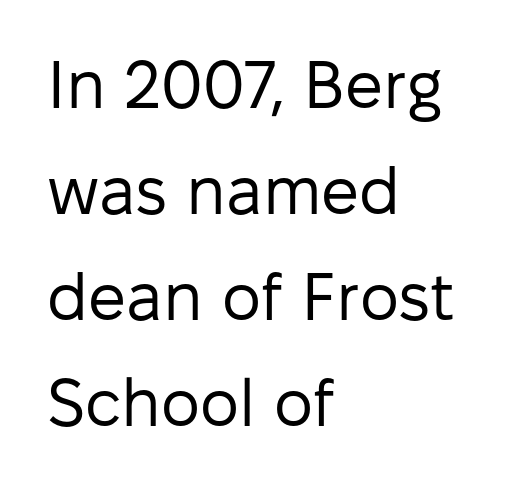
{"serif": "no", "italic": "no", "bold": "no", "weight": "regular", "width": "normal", "stroke_contrast": "low", "x_height": "medium", "monospaced": "no", "underline": "no", "align": "left", "line_spacing": "normal", "line_spacing_ratio": 1.58, "letter_spacing": "normal", "letter_spacing_em": 0.0, "glyph_px": 67}
